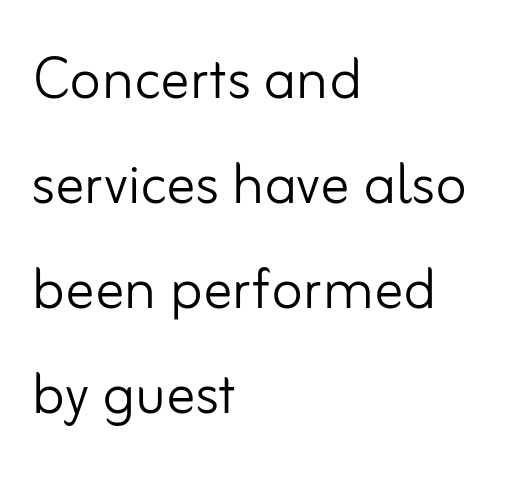
{"serif": "no", "italic": "no", "bold": "no", "weight": "light", "width": "normal", "stroke_contrast": "low", "x_height": "small", "monospaced": "no", "underline": "no", "align": "left", "line_spacing": "normal", "line_spacing_ratio": 1.44, "letter_spacing": "normal", "letter_spacing_em": 0.0, "glyph_px": 73}
